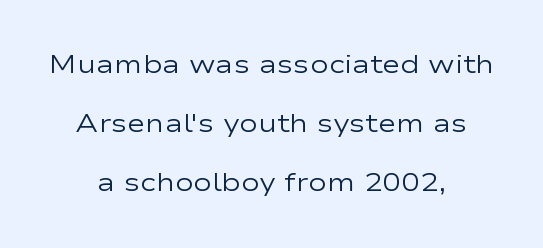
Look at the tracking — it's just the regular setting, nothing added. No chunkiness to these letters — they're not bold. Descenders hang freely into open space. This sample is center-justified, so both line endings float freely.
